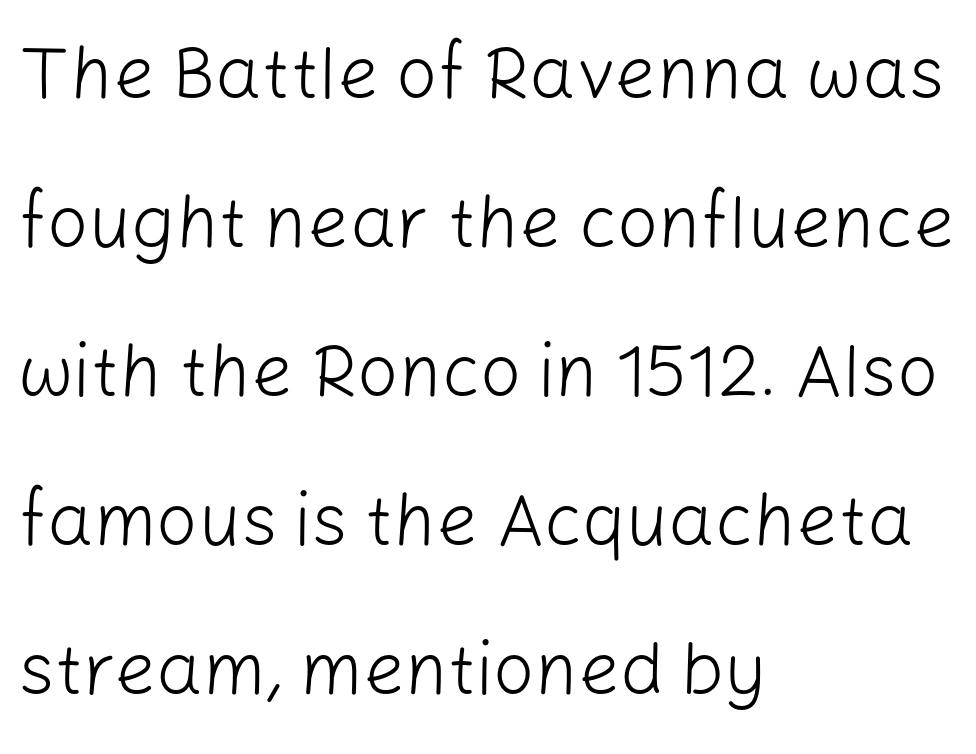
The image shows 73 px light sans-serif type, upright; set left-aligned, loose line spacing (2.04x), normal letter spacing, not underlined; low stroke contrast and a medium x-height.
